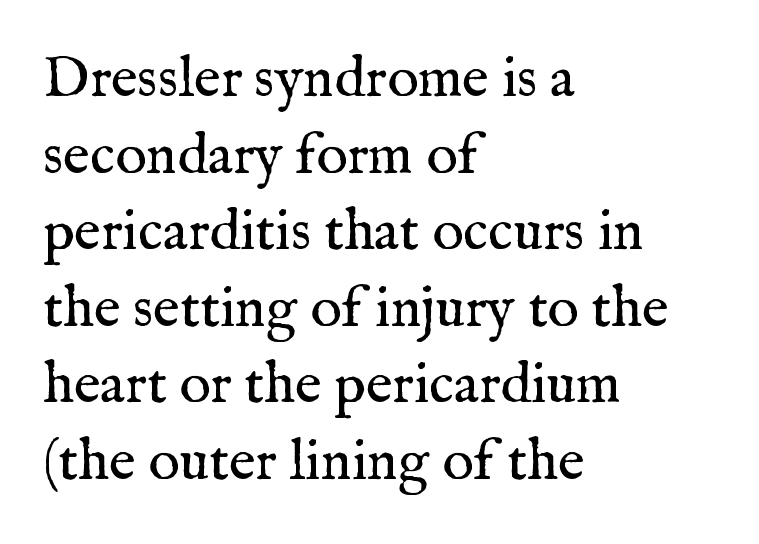
Q: Is the text bold? A: No.
Q: Is the text italic (slanted)? A: No, it is upright.
Q: Is the typeface a serif or a sans-serif typeface? A: Serif.
Q: Is the text underlined? A: No.
Q: How is the paragraph aligned? A: Left-aligned.
Q: Is the spacing between letters normal or unusually wide? A: Normal.
Q: Is the spacing between lines tight, normal or loose? A: Normal.
Q: Width (condensed, normal, or wide)? A: Normal.
Q: Stroke contrast? A: Medium.
Q: x-height? A: Medium.
Q: Monospaced? A: No.
